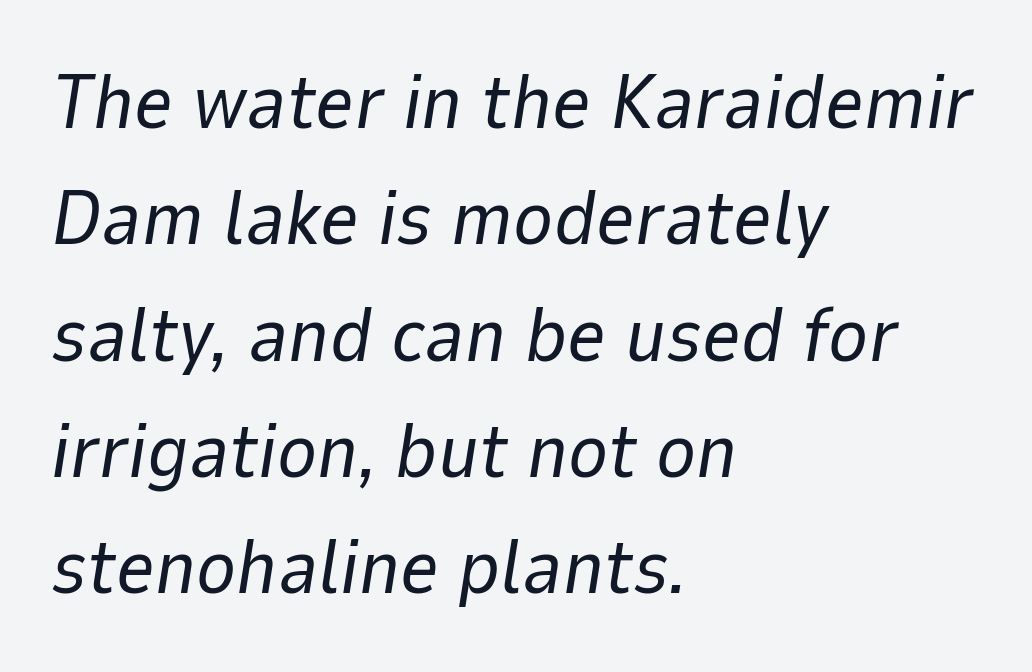
Q: Is the text bold? A: No.
Q: Is the text italic (slanted)? A: Yes, it leans right by about 9 degrees.
Q: Is the text underlined? A: No.
Q: How is the paragraph aligned? A: Left-aligned.
Q: Is the spacing between letters normal or unusually wide? A: Normal.
Q: Is the spacing between lines tight, normal or loose? A: Normal.
Q: Width (condensed, normal, or wide)? A: Normal.
Q: Stroke contrast? A: Low.
Q: x-height? A: Medium.
Q: Monospaced? A: No.
